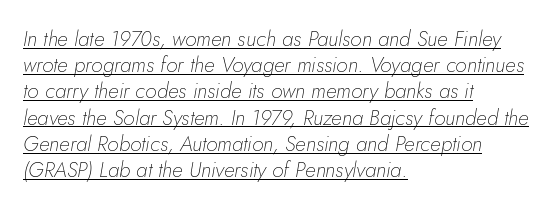
The image shows 21 px text type, italic (leaning right); set left-aligned, normal line spacing (1.25x), normal letter spacing, underlined.
